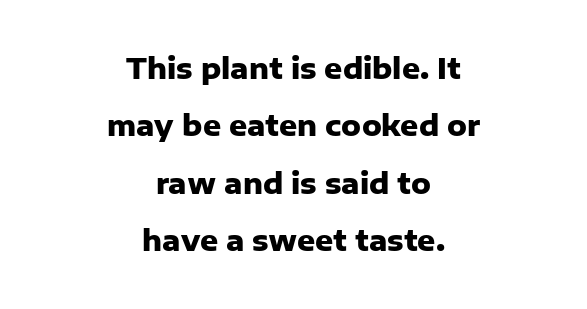
Q: Is the text bold? A: Yes.
Q: Is the text italic (slanted)? A: No, it is upright.
Q: Is the typeface a serif or a sans-serif typeface? A: Sans-serif.
Q: Is the text underlined? A: No.
Q: How is the paragraph aligned? A: Centered.
Q: Is the spacing between letters normal or unusually wide? A: Normal.
Q: Is the spacing between lines tight, normal or loose? A: Loose.
Q: Width (condensed, normal, or wide)? A: Normal.
Q: Stroke contrast? A: Low.
Q: x-height? A: Medium.
Q: Monospaced? A: No.
